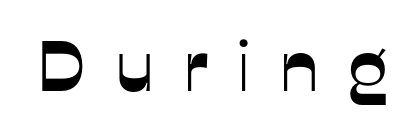
{"serif": "no", "italic": "no", "width": "normal", "stroke_contrast": "low", "x_height": "medium", "monospaced": "no", "underline": "no", "letter_spacing": "wide", "letter_spacing_em": 0.42, "glyph_px": 72}
